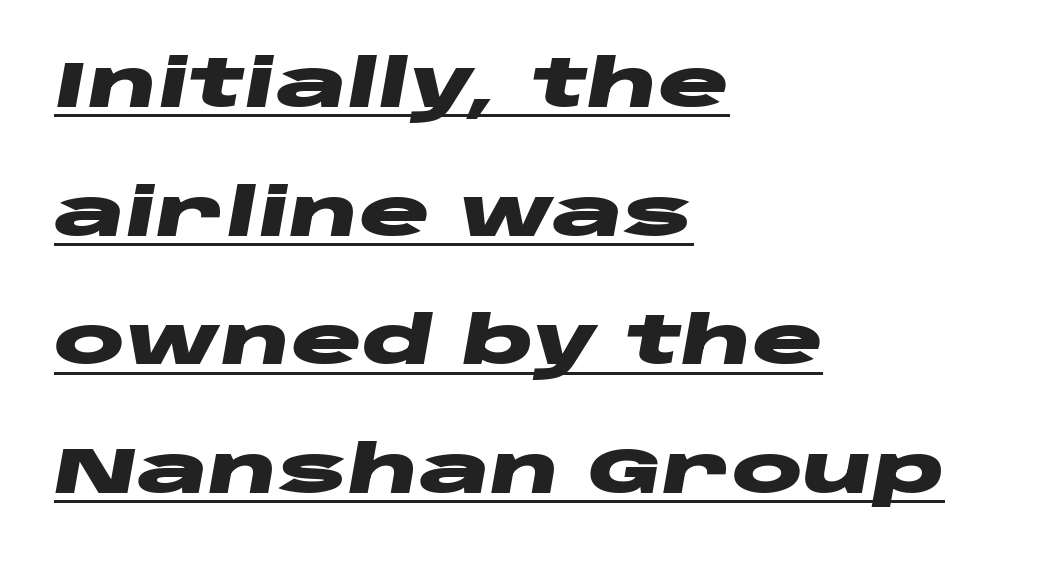
Q: Is the text bold? A: Yes.
Q: Is the text italic (slanted)? A: Yes, it leans right by about 10 degrees.
Q: Is the text underlined? A: Yes.
Q: How is the paragraph aligned? A: Left-aligned.
Q: Is the spacing between letters normal or unusually wide? A: Normal.
Q: Is the spacing between lines tight, normal or loose? A: Loose.
Q: Width (condensed, normal, or wide)? A: Wide.
Q: Stroke contrast? A: Low.
Q: x-height? A: Large.
Q: Monospaced? A: No.
